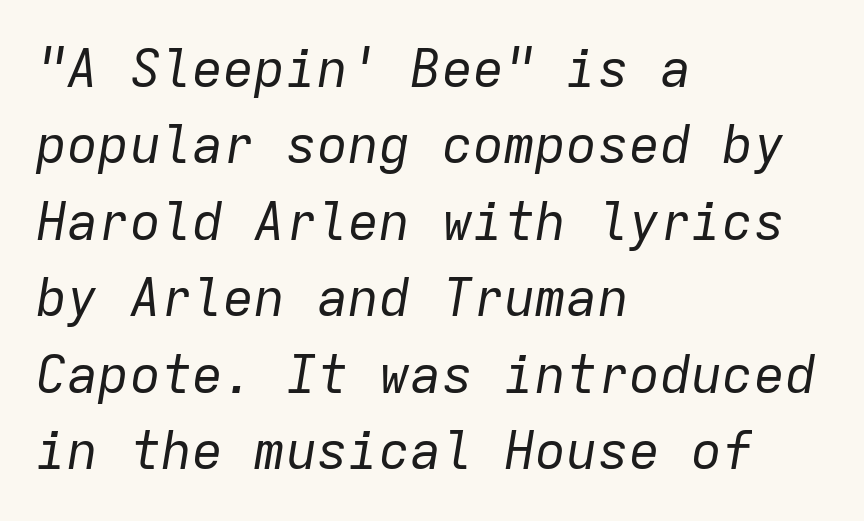
Q: Is the text bold? A: No.
Q: Is the text italic (slanted)? A: Yes, it leans right by about 9 degrees.
Q: Is the text underlined? A: No.
Q: How is the paragraph aligned? A: Left-aligned.
Q: Is the spacing between letters normal or unusually wide? A: Normal.
Q: Is the spacing between lines tight, normal or loose? A: Normal.
Q: Width (condensed, normal, or wide)? A: Normal.
Q: Stroke contrast? A: Low.
Q: x-height? A: Medium.
Q: Monospaced? A: Yes.
